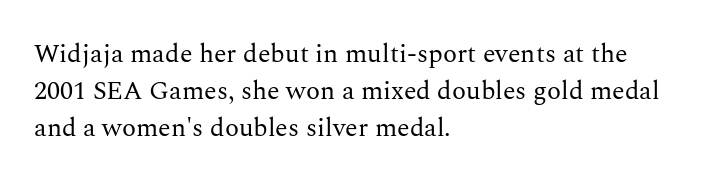
Q: Is the text bold? A: No.
Q: Is the text italic (slanted)? A: No, it is upright.
Q: Is the text underlined? A: No.
Q: How is the paragraph aligned? A: Left-aligned.
Q: Is the spacing between letters normal or unusually wide? A: Normal.
Q: Is the spacing between lines tight, normal or loose? A: Normal.
